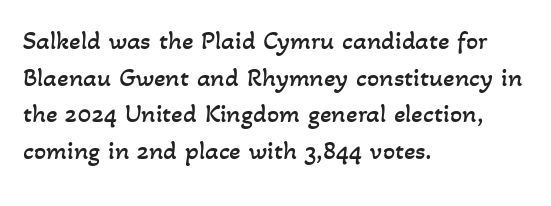
Q: Is the text bold? A: No.
Q: Is the text underlined? A: No.
Q: How is the paragraph aligned? A: Left-aligned.
Q: Is the spacing between letters normal or unusually wide? A: Normal.
Q: Is the spacing between lines tight, normal or loose? A: Normal.
